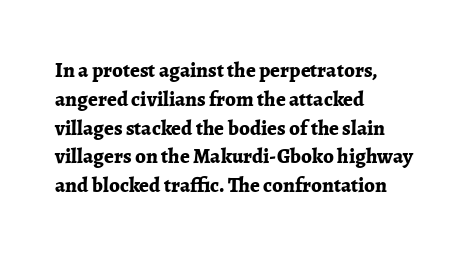
{"italic": "no", "bold": "yes", "underline": "no", "align": "left", "line_spacing": "normal", "line_spacing_ratio": 1.37, "letter_spacing": "normal", "letter_spacing_em": 0.0, "glyph_px": 21}
